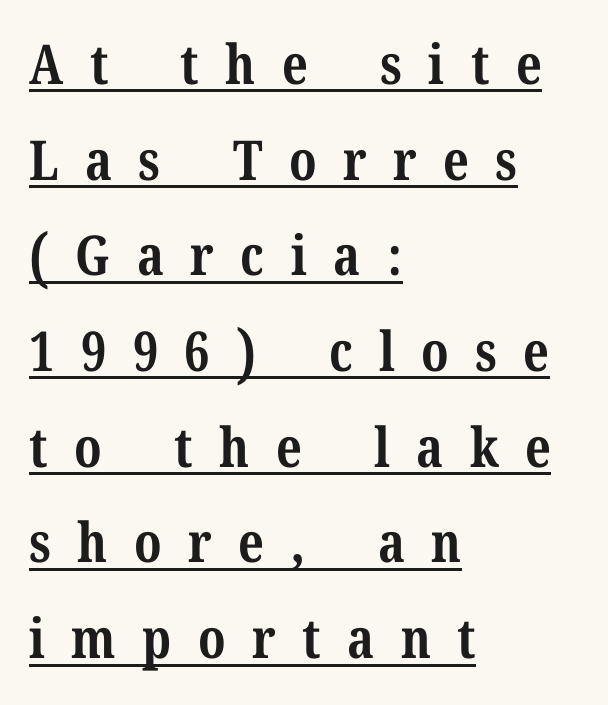
{"serif": "yes", "italic": "no", "bold": "yes", "weight": "bold", "width": "normal", "stroke_contrast": "medium", "x_height": "medium", "monospaced": "no", "underline": "yes", "align": "left", "line_spacing_ratio": 1.74, "letter_spacing": "wide", "letter_spacing_em": 0.48, "glyph_px": 55}
